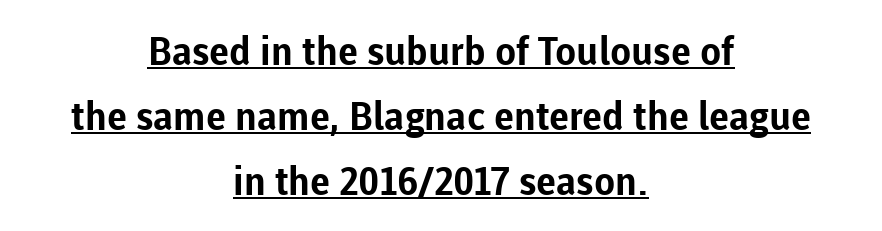
The image shows 39 px bold sans-serif type, upright; set centered, normal line spacing (1.67x), normal letter spacing, underlined; low stroke contrast and a medium x-height.
